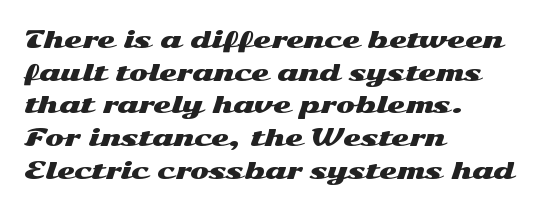
Q: Is the text italic (slanted)? A: Yes.
Q: Is the text underlined? A: No.
Q: How is the paragraph aligned? A: Left-aligned.
Q: Is the spacing between letters normal or unusually wide? A: Normal.
Q: Is the spacing between lines tight, normal or loose? A: Normal.
